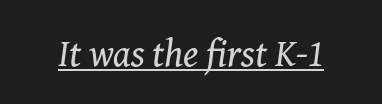
Q: Is the text bold? A: No.
Q: Is the text italic (slanted)? A: Yes, it leans right by about 8 degrees.
Q: Is the typeface a serif or a sans-serif typeface? A: Serif.
Q: Is the text underlined? A: Yes.
Q: Is the spacing between letters normal or unusually wide? A: Normal.
Q: Width (condensed, normal, or wide)? A: Normal.
Q: Stroke contrast? A: Medium.
Q: x-height? A: Medium.
Q: Monospaced? A: No.
